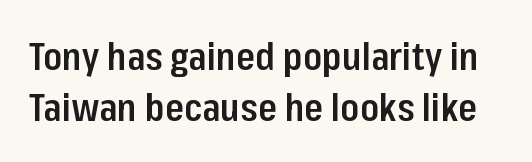
{"serif": "no", "italic": "no", "bold": "semi", "weight": "semibold", "width": "condensed", "stroke_contrast": "low", "x_height": "medium", "monospaced": "no", "underline": "no", "line_spacing": "normal", "line_spacing_ratio": 1.35, "letter_spacing": "normal", "letter_spacing_em": 0.0, "glyph_px": 38}
